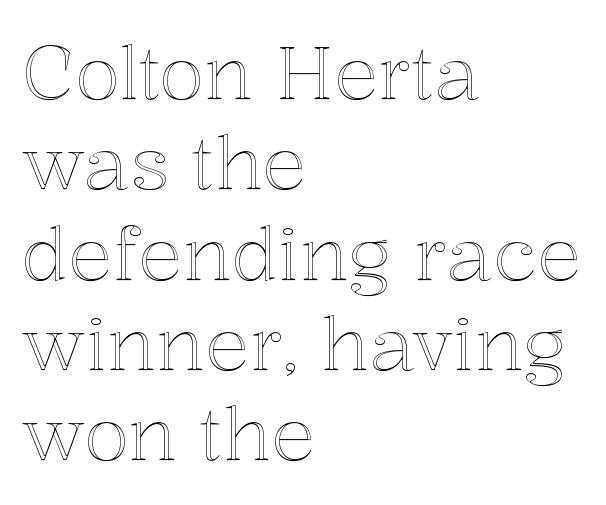
These lines were composed using upright roman letters. Bare-footed words on every line. How are the letters spaced? Ordinarily, with no added tracking. The compositor pushed each line to the left boundary. These lines are rendered in a variable-pitch font.
